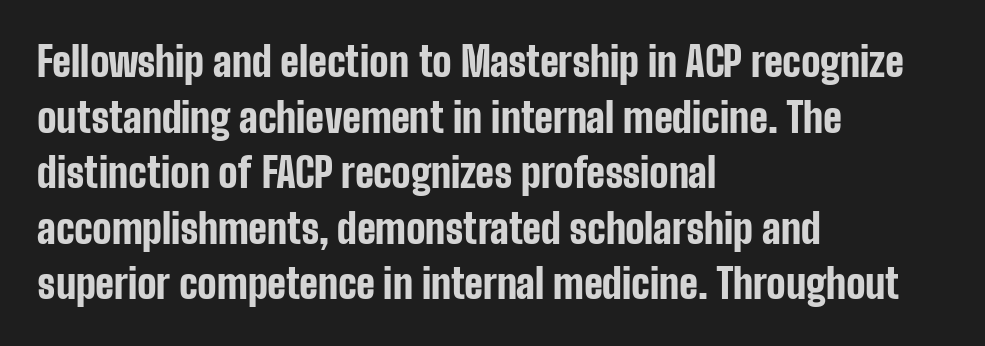
The image shows 40 px bold, condensed sans-serif type, upright; set left-aligned, normal line spacing (1.39x), normal letter spacing, not underlined; low stroke contrast and a medium x-height.
